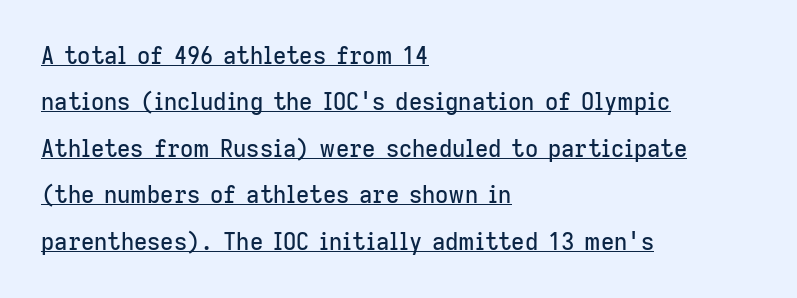
{"italic": "no", "underline": "yes", "align": "left", "line_spacing": "loose", "line_spacing_ratio": 2.02, "letter_spacing": "normal", "letter_spacing_em": 0.0, "glyph_px": 23}
